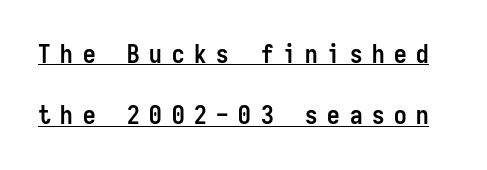
The vertical gap from one line to the next is large. The passage shown is emphatically bold. This rendering widens character spacing well past its baseline value. This is roman type, the default non-slanted kind. The words here are underlined.
